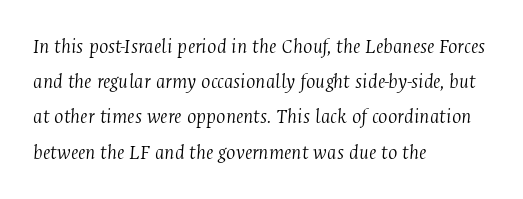
You could call the tracking neutral — neither tight nor loose. These glyphs show unthickened strokes, regular width or finer. Italic? Definitely — the glyphs are oblique. Clear beneath every line of the passage. Each new line begins a customary step beneath the previous one.
